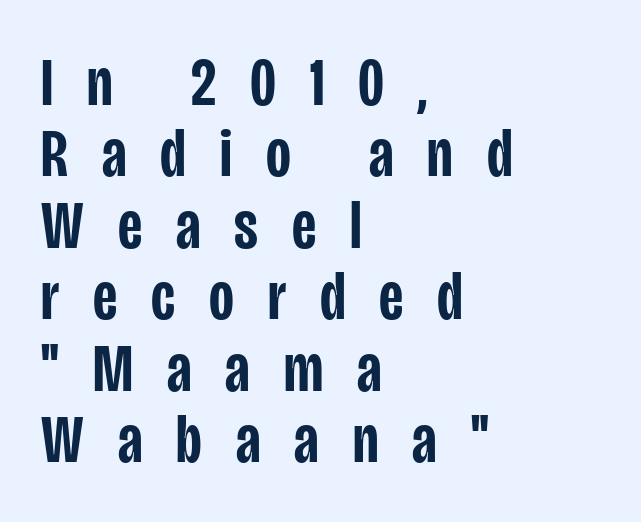
Do the letters lean? They stand straight. Caption: expanded tracking, letters set apart. Is the block centered? No — it sits flush against the left margin. The designer went with a sans here, leaving each stem footless. You could not count columns in this text — the font is proportionally spaced. How would I describe the line gaps? Narrow and economical.
